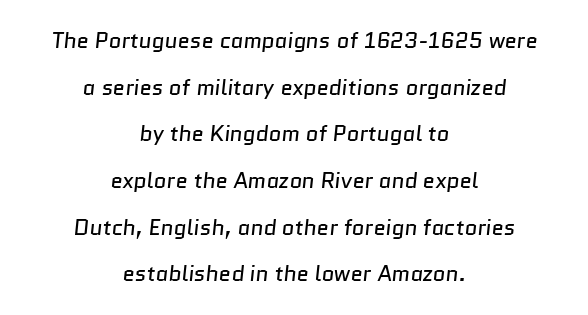
Vertically, the passage feels expansive, rows floating well apart. Weight: in the light-to-regular range. No word sits above an underline. Glyph-to-glyph distance matches everyday printed text.
